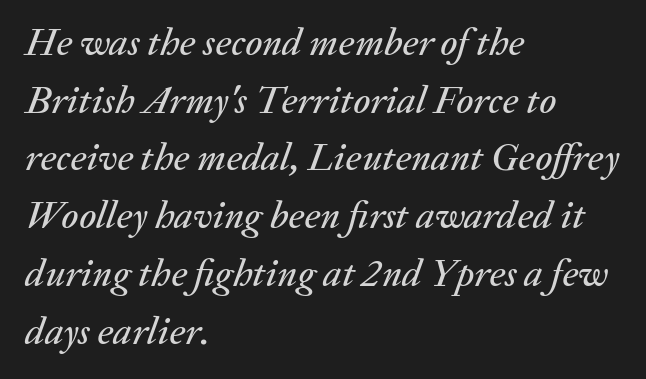
Q: Is the text italic (slanted)? A: Yes, it leans right by about 20 degrees.
Q: Is the text underlined? A: No.
Q: How is the paragraph aligned? A: Left-aligned.
Q: Is the spacing between letters normal or unusually wide? A: Normal.
Q: Is the spacing between lines tight, normal or loose? A: Normal.
Q: Width (condensed, normal, or wide)? A: Normal.
Q: Stroke contrast? A: Medium.
Q: x-height? A: Medium.
Q: Monospaced? A: No.
